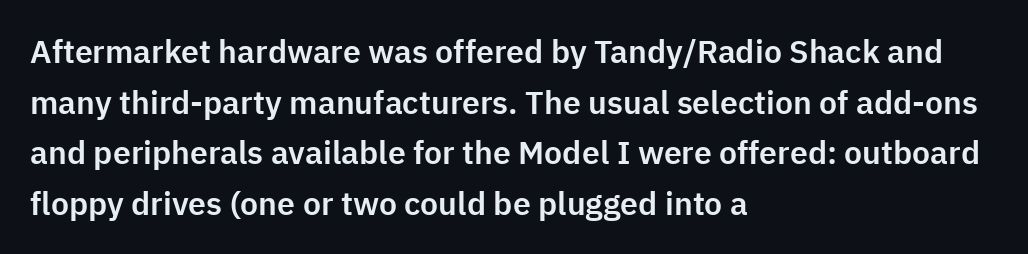
{"serif": "no", "italic": "no", "width": "normal", "stroke_contrast": "low", "x_height": "medium", "monospaced": "no", "underline": "no", "align": "left", "line_spacing": "normal", "line_spacing_ratio": 1.58, "letter_spacing": "normal", "letter_spacing_em": 0.0, "glyph_px": 32}
